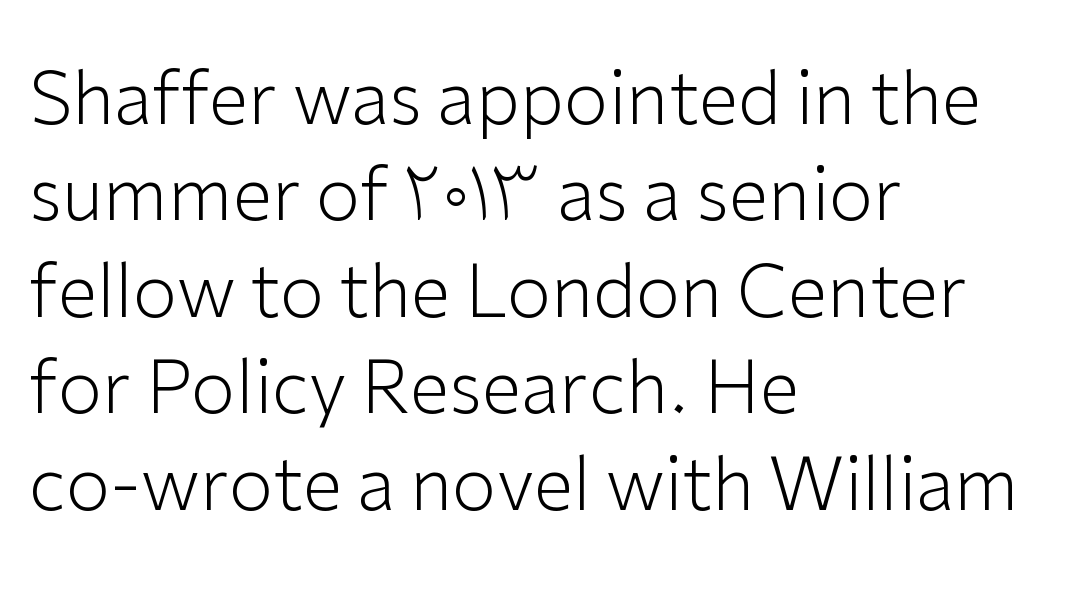
Note the varied advance widths — an 'i' is clearly narrower than an 'm'. Students, note that the glyphs here touch the page at normal intervals. Examine the stroke ends and you'll find no serifs. If you drew a line through each stem, it would be perfectly vertical. Beneath every word, the page is bare.
